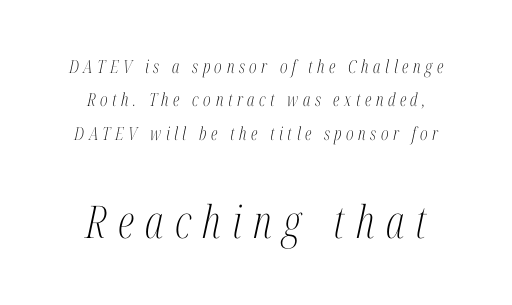
The image shows 45 px light, condensed serif type, italic (leaning right); set centered, line spacing 1.85x, unusually wide letter spacing (+0.25 em), not underlined; the second (bottom) block is 2.5x larger; medium stroke contrast and a medium x-height.
